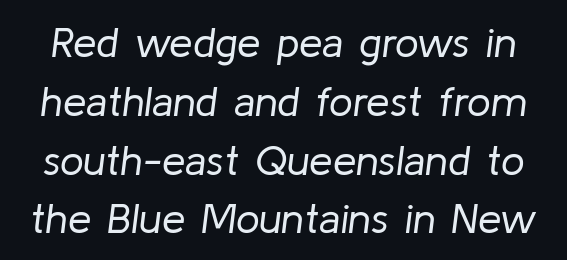
{"italic": "yes", "lean": "right", "slant_degrees": 8, "bold": "no", "weight": "regular", "width": "normal", "stroke_contrast": "low", "x_height": "medium", "monospaced": "no", "underline": "no", "line_spacing": "normal", "line_spacing_ratio": 1.4, "letter_spacing": "normal", "letter_spacing_em": 0.0, "glyph_px": 42}
